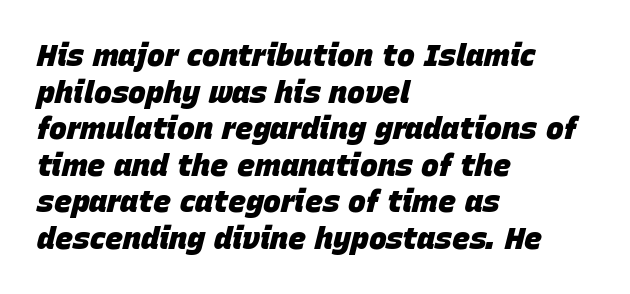
Varying glyph widths throughout — classic text-font behaviour. Has an underline been added? It has not. Look at the stroke-to-counter ratio: heavy, a bold. Short and long lines alike share a common starting point at left. Yep, that's italic — everything's leaning. Words appear dense and cohesive because spacing is normal.
